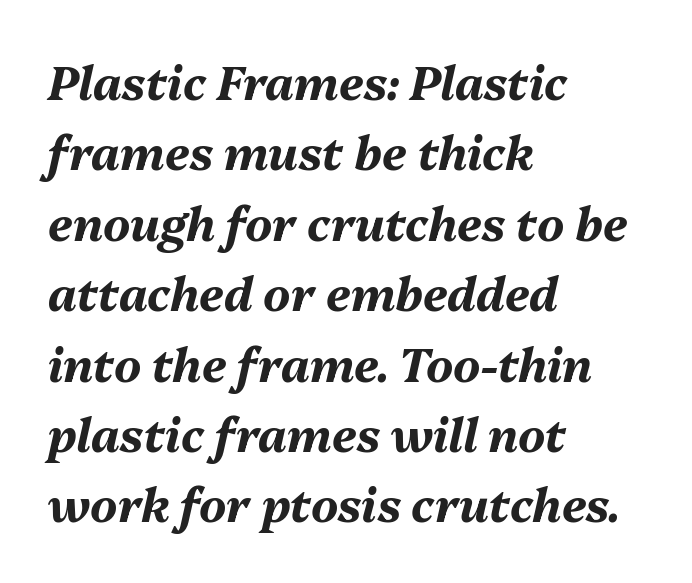
The tracking reads as untouched default to a designer's eye. Stroke thickness is high; the sample reads as a true bold. The axis of the letterforms is tilted away from vertical. The glyphs are unaccompanied by any horizontal stroke below them. Visually the block forms a straight wall on the left and a jagged coastline on the right. Students, observe: this is what conventionally led text looks like.
